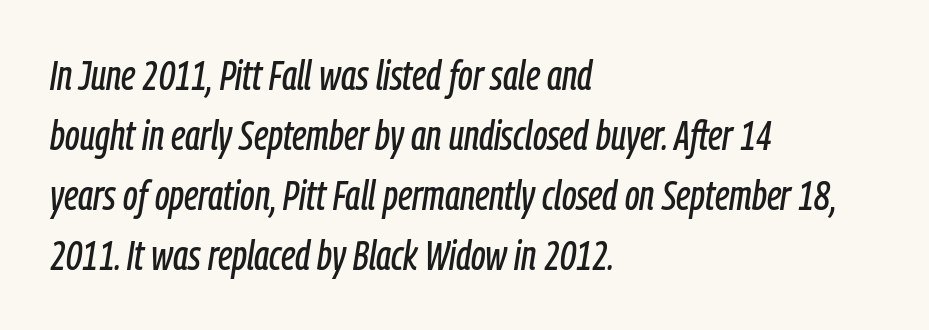
Q: Is the text italic (slanted)? A: Yes, it leans right by about 9 degrees.
Q: Is the text underlined? A: No.
Q: How is the paragraph aligned? A: Left-aligned.
Q: Is the spacing between letters normal or unusually wide? A: Normal.
Q: Is the spacing between lines tight, normal or loose? A: Normal.
Q: Width (condensed, normal, or wide)? A: Condensed.
Q: Stroke contrast? A: Low.
Q: x-height? A: Medium.
Q: Monospaced? A: No.
